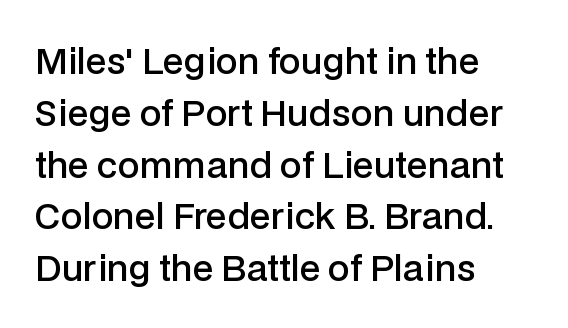
The image shows 35 px semibold sans-serif type, upright; set left-aligned, normal line spacing (1.48x), normal letter spacing, not underlined; low stroke contrast and a medium x-height.
